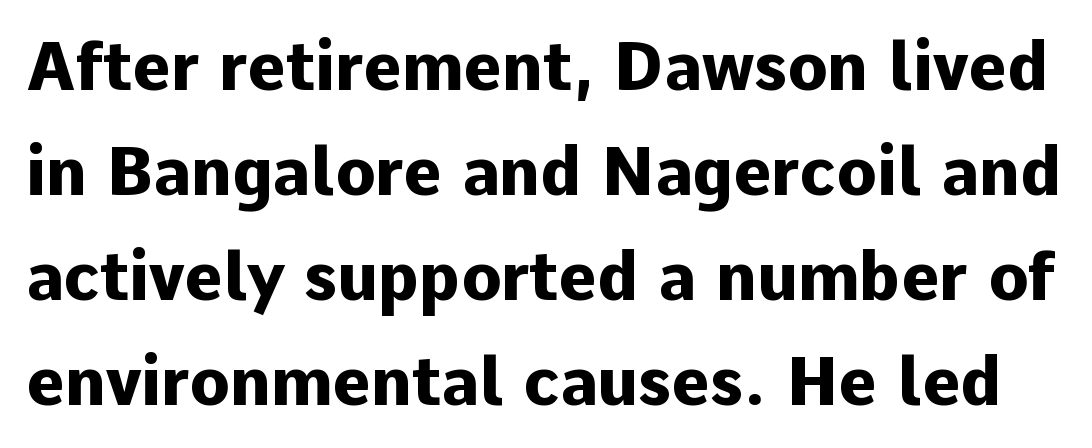
The image shows 66 px heavy sans-serif type, upright; set normal line spacing (1.59x), normal letter spacing, not underlined; low stroke contrast and a medium x-height.
